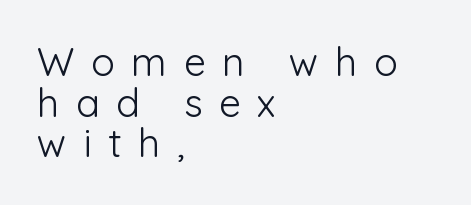
The image shows 39 px light sans-serif type, upright; set left-aligned, tight line spacing (1.04x), unusually wide letter spacing (+0.43 em), not underlined; low stroke contrast and a medium x-height.
